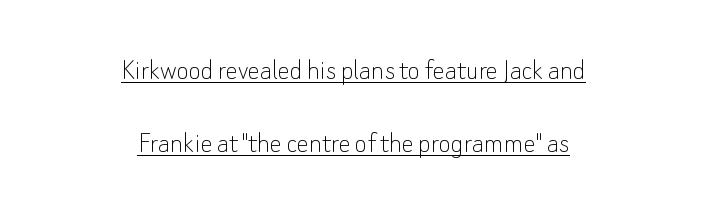
Q: Is the text bold? A: No.
Q: Is the text italic (slanted)? A: No, it is upright.
Q: Is the typeface a serif or a sans-serif typeface? A: Sans-serif.
Q: Is the text underlined? A: Yes.
Q: How is the paragraph aligned? A: Centered.
Q: Is the spacing between letters normal or unusually wide? A: Normal.
Q: Is the spacing between lines tight, normal or loose? A: Loose.
Q: Width (condensed, normal, or wide)? A: Normal.
Q: Stroke contrast? A: Low.
Q: x-height? A: Small.
Q: Monospaced? A: No.
